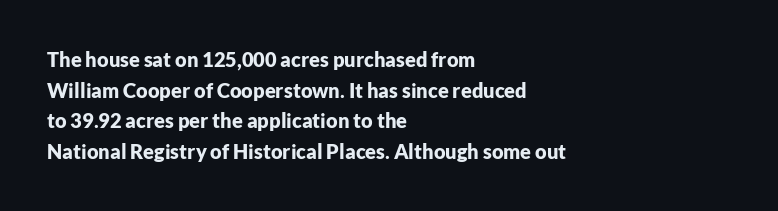
Underlining? Definitely not there. The paragraph has a hard left edge and a soft right edge. A typesetter would mark this as roman, not italic. What weight is shown? A full bold with thick strokes.
